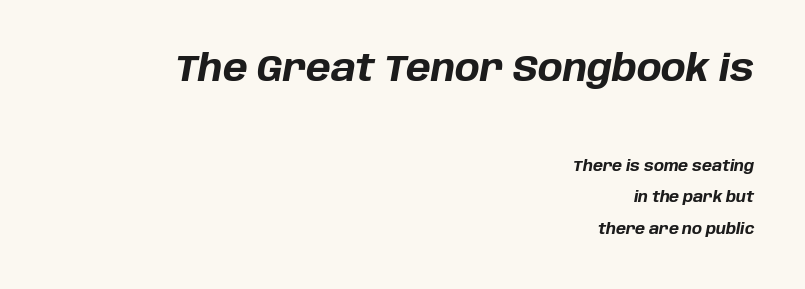
The image shows 37 px bold type, italic (leaning right); set right-aligned, loose line spacing (2.11x), normal letter spacing, not underlined; the first (top) block is 2.47x larger; low stroke contrast and a large x-height.
